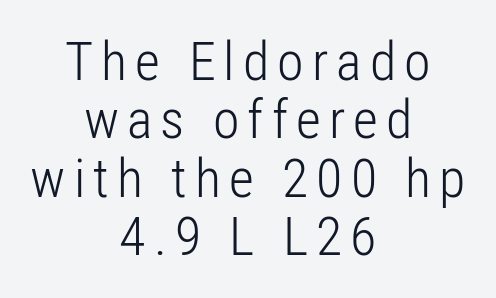
These glyphs show unthickened strokes, regular width or finer. Character widths vary here, with narrow letters taking less room than wide ones. Grotesque or geometric, the face here clearly has no serifs. A typesetter would mark this as roman, not italic. Nobody drew a line under any word here. Typeset on center — no edge is straight.
